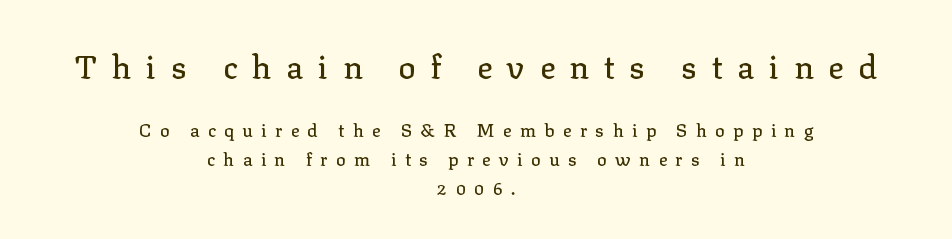
Caption: upper text group enlarged, lower text group reduced. Horizontal alignment here is central, giving a formal, balanced look. These lines are rendered in a variable-pitch font. Regular leading. The characters display serif detailing at their extremities. Is there any slant? The stems are plumb.
